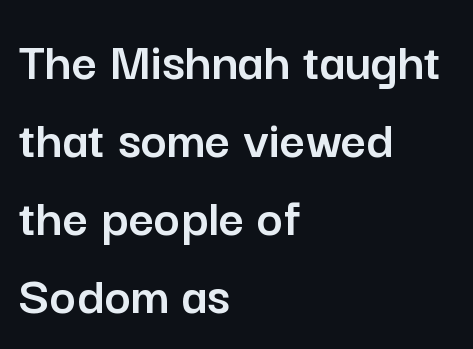
Honestly, the row spacing looks completely unremarkable. This sample uses a sans-serif face. Every stem runs plumb, perpendicular to the baseline. Looks like regular typesetting: each glyph gets only the width it needs. The space directly below the letters is spotless. The passage is arranged the way most books set body copy — flush left.
